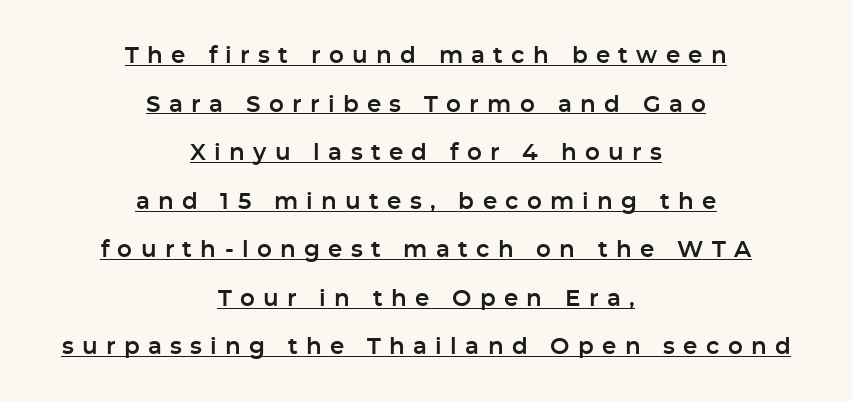
The image shows 23 px text type, upright; set centered, loose line spacing (2.11x), unusually wide letter spacing (+0.36 em), underlined.
